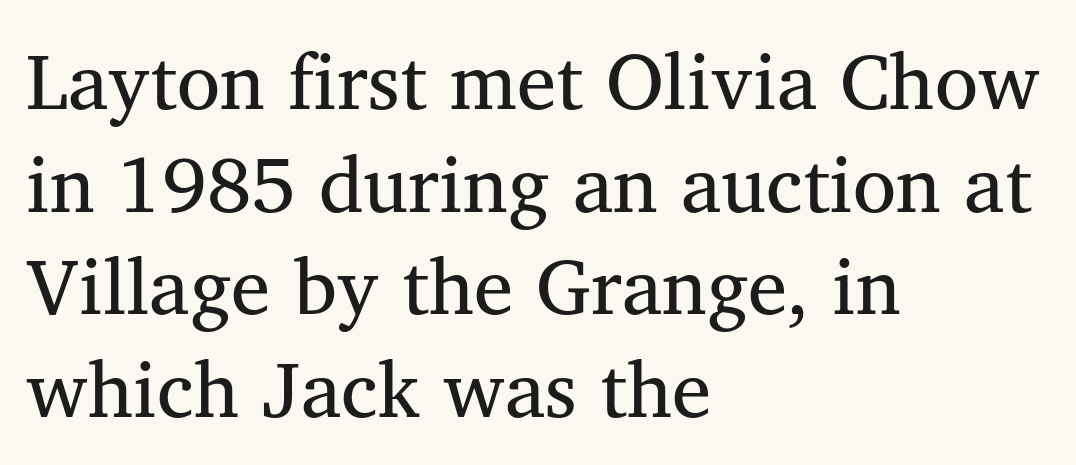
{"serif": "yes", "bold": "no", "weight": "regular", "width": "normal", "stroke_contrast": "medium", "x_height": "medium", "monospaced": "no", "underline": "no", "align": "left", "line_spacing": "normal", "line_spacing_ratio": 1.3, "letter_spacing": "normal", "letter_spacing_em": 0.0, "glyph_px": 79}
